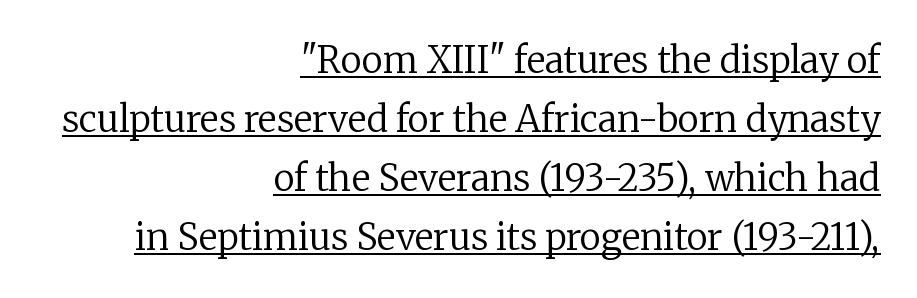
The face used here is proportionally spaced, like ordinary book or web type. There is no visible air inserted between adjacent glyphs. Vertical stems look standard width or narrower in stroke. Students, observe the line beneath the letters — that is underlining. Teacher's note: observe the even right margin — that is flush-right alignment. Typographically, this falls in the serif category.
